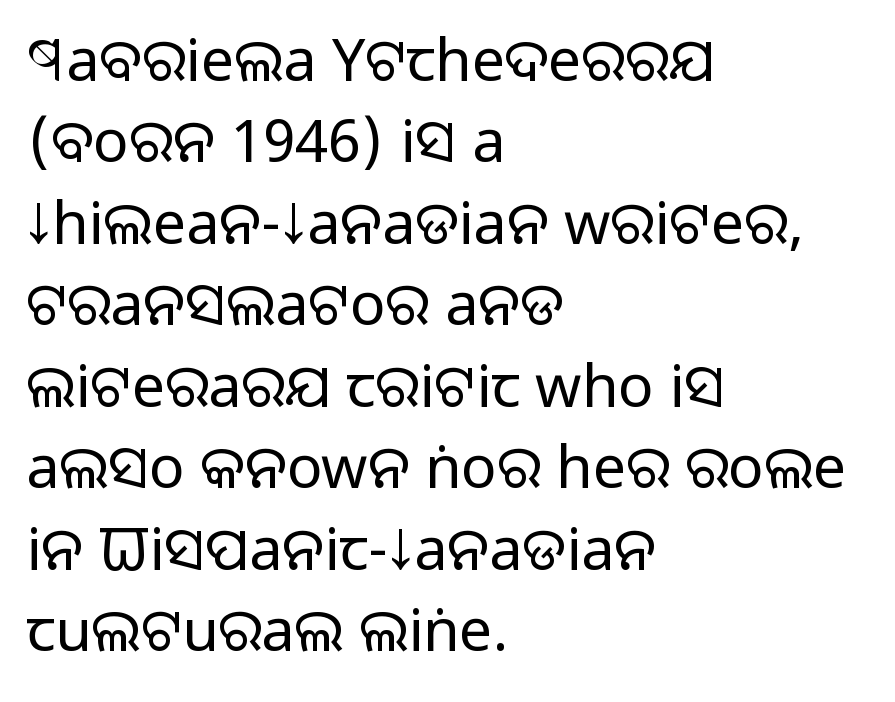
Q: Is the text bold? A: No.
Q: Is the text italic (slanted)? A: No, it is upright.
Q: Is the typeface a serif or a sans-serif typeface? A: Sans-serif.
Q: Is the text underlined? A: No.
Q: How is the paragraph aligned? A: Left-aligned.
Q: Is the spacing between letters normal or unusually wide? A: Normal.
Q: Is the spacing between lines tight, normal or loose? A: Normal.
Q: Width (condensed, normal, or wide)? A: Normal.
Q: Stroke contrast? A: Low.
Q: x-height? A: Large.
Q: Monospaced? A: No.
